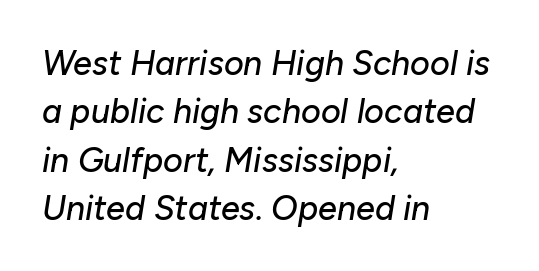
Q: Is the text italic (slanted)? A: Yes, it leans right by about 10 degrees.
Q: Is the text underlined? A: No.
Q: How is the paragraph aligned? A: Left-aligned.
Q: Is the spacing between letters normal or unusually wide? A: Normal.
Q: Is the spacing between lines tight, normal or loose? A: Normal.
Q: Width (condensed, normal, or wide)? A: Normal.
Q: Stroke contrast? A: Low.
Q: x-height? A: Medium.
Q: Monospaced? A: No.
